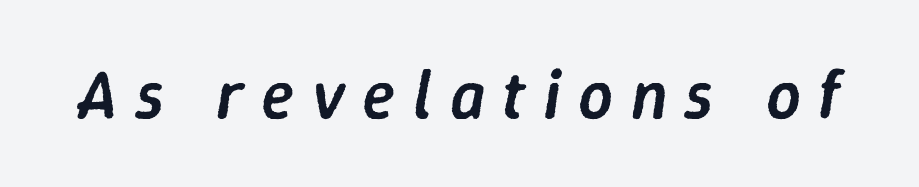
Q: Is the text bold? A: Semi-bold.
Q: Is the text italic (slanted)? A: Yes, it leans right by about 9 degrees.
Q: Is the text underlined? A: No.
Q: Is the spacing between letters normal or unusually wide? A: Unusually wide.
Q: Width (condensed, normal, or wide)? A: Normal.
Q: Stroke contrast? A: Low.
Q: x-height? A: Medium.
Q: Monospaced? A: No.
